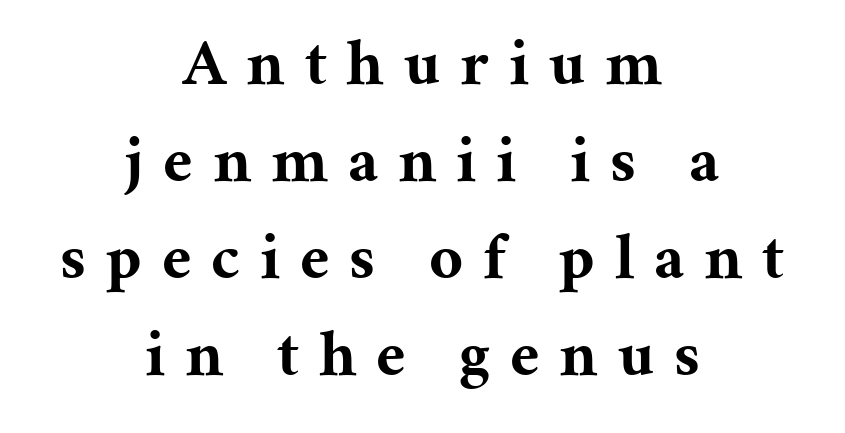
{"serif": "yes", "italic": "no", "bold": "yes", "weight": "bold", "width": "normal", "stroke_contrast": "medium", "x_height": "medium", "monospaced": "no", "underline": "no", "align": "center", "line_spacing": "normal", "line_spacing_ratio": 1.47, "letter_spacing": "wide", "letter_spacing_em": 0.3, "glyph_px": 66}
